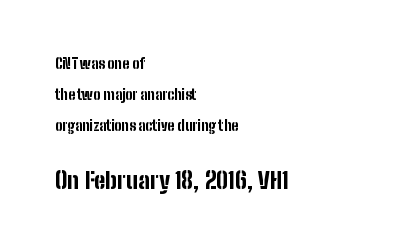
The lines in this sample share a left origin and differ only in where they stop. A typesetter would call this leading open, well beyond the default. The gap between lines stays unmarked. Bold? Absolutely — the strokes are thick and heavy. The type sits square on the baseline with zero lean.
